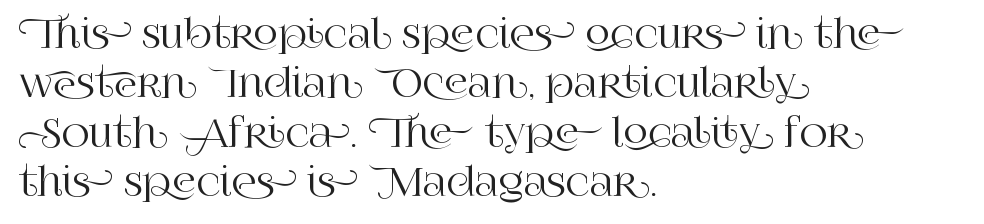
The image shows 38 px serif type, upright; set left-aligned, normal line spacing (1.3x), normal letter spacing, not underlined; high stroke contrast and a large x-height.
